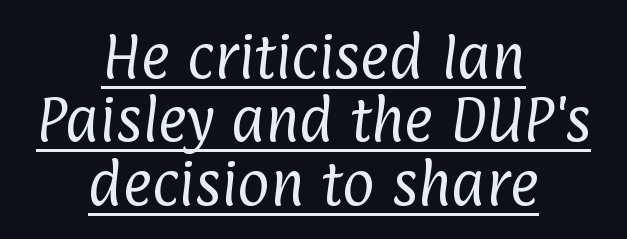
{"serif": "no", "bold": "no", "weight": "regular", "width": "condensed", "stroke_contrast": "low", "x_height": "medium", "monospaced": "no", "underline": "yes", "align": "center", "line_spacing": "normal", "line_spacing_ratio": 1.27, "letter_spacing": "normal", "letter_spacing_em": 0.0, "glyph_px": 50}
